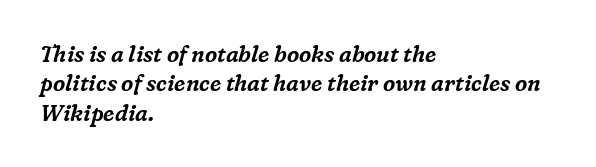
The image shows 22 px text type, italic (leaning right); set left-aligned, normal line spacing (1.33x), normal letter spacing, not underlined.
